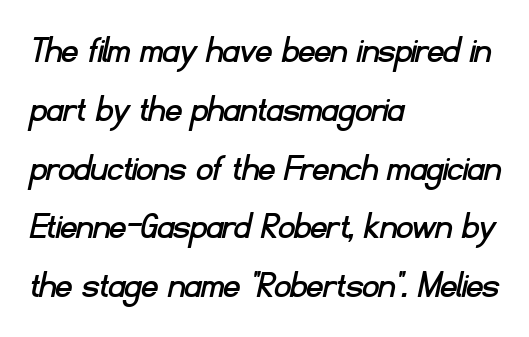
The image shows 40 px sans-serif type; set left-aligned, normal line spacing (1.47x), normal letter spacing, not underlined; low stroke contrast and a small x-height.
